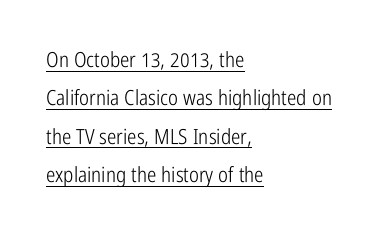
The image shows 21 px text type, upright; set left-aligned, line spacing 1.83x, normal letter spacing, underlined.
